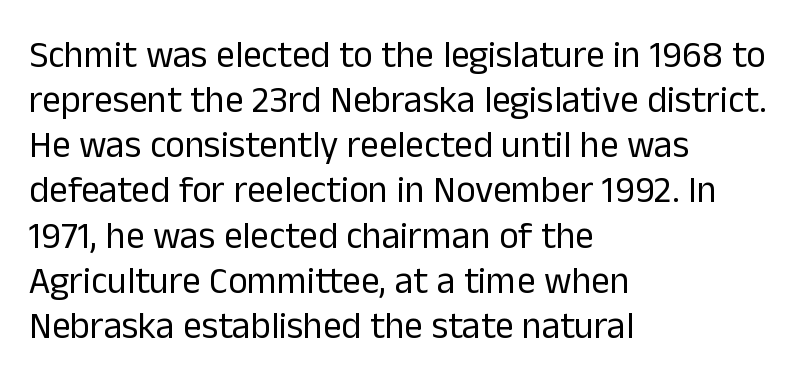
{"serif": "no", "italic": "no", "bold": "no", "weight": "regular", "width": "normal", "stroke_contrast": "low", "x_height": "medium", "monospaced": "no", "underline": "no", "align": "left", "line_spacing_ratio": 1.22, "letter_spacing": "normal", "letter_spacing_em": 0.0, "glyph_px": 37}
